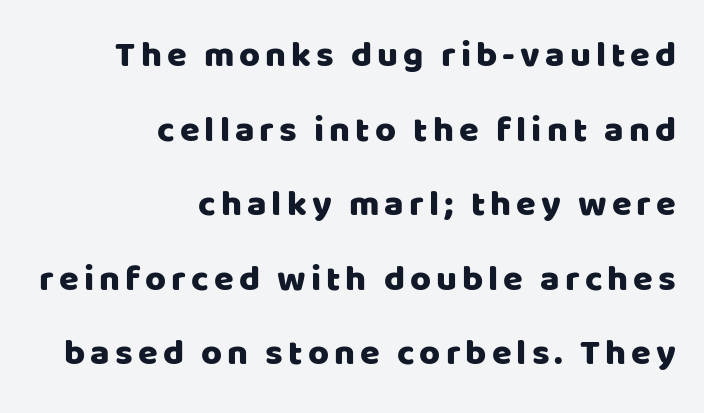
{"serif": "no", "italic": "no", "width": "normal", "stroke_contrast": "low", "x_height": "large", "monospaced": "no", "underline": "no", "align": "right", "line_spacing": "loose", "line_spacing_ratio": 2.07, "glyph_px": 36}
